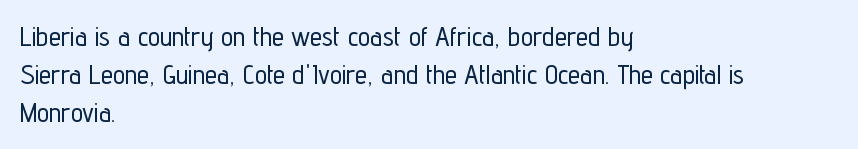
Q: Is the text italic (slanted)? A: No, it is upright.
Q: Is the text underlined? A: No.
Q: How is the paragraph aligned? A: Left-aligned.
Q: Is the spacing between letters normal or unusually wide? A: Normal.
Q: Is the spacing between lines tight, normal or loose? A: Normal.
